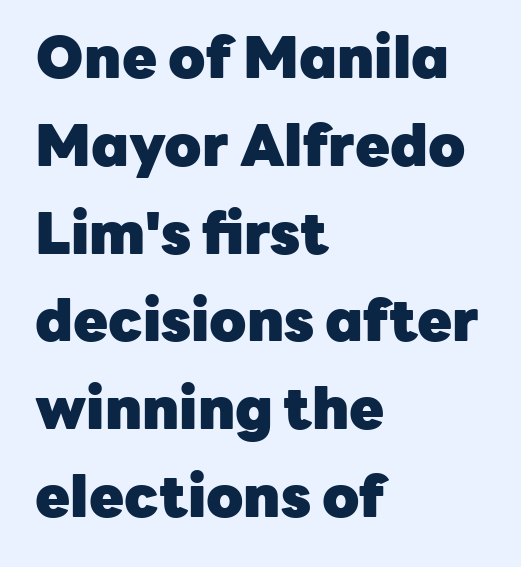
Characters remain perfectly vertical along every line. The type is set solid horizontally, with unmodified tracking. The setting favours the left margin, as ordinary paragraphs usually do. This rendering employs a face without finishing strokes, i.e., a sans-serif. Lines of text with bare space underneath.
